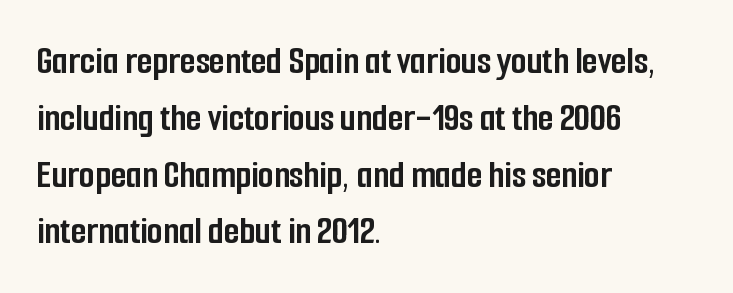
Q: Is the text bold? A: Yes.
Q: Is the text italic (slanted)? A: No, it is upright.
Q: Is the typeface a serif or a sans-serif typeface? A: Sans-serif.
Q: Is the text underlined? A: No.
Q: How is the paragraph aligned? A: Left-aligned.
Q: Is the spacing between letters normal or unusually wide? A: Normal.
Q: Is the spacing between lines tight, normal or loose? A: Normal.
Q: Width (condensed, normal, or wide)? A: Condensed.
Q: Stroke contrast? A: Low.
Q: x-height? A: Medium.
Q: Monospaced? A: No.
